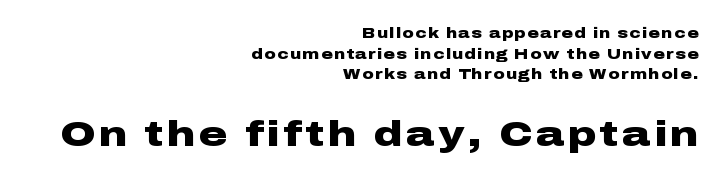
The image shows 35 px heavy, wide sans-serif type, upright; set right-aligned, normal line spacing (1.48x), not underlined; the second (bottom) block is 2.5x larger; low stroke contrast and a medium x-height.
